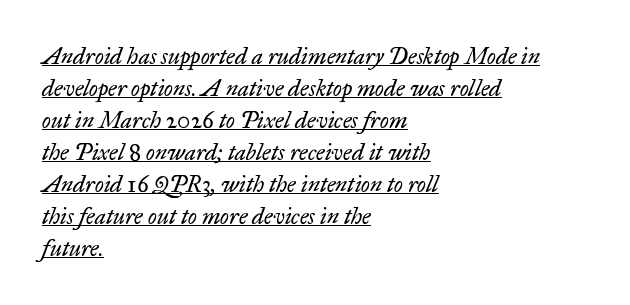
The image shows 23 px text type, italic (leaning right); set left-aligned, normal line spacing (1.39x), normal letter spacing, underlined.
